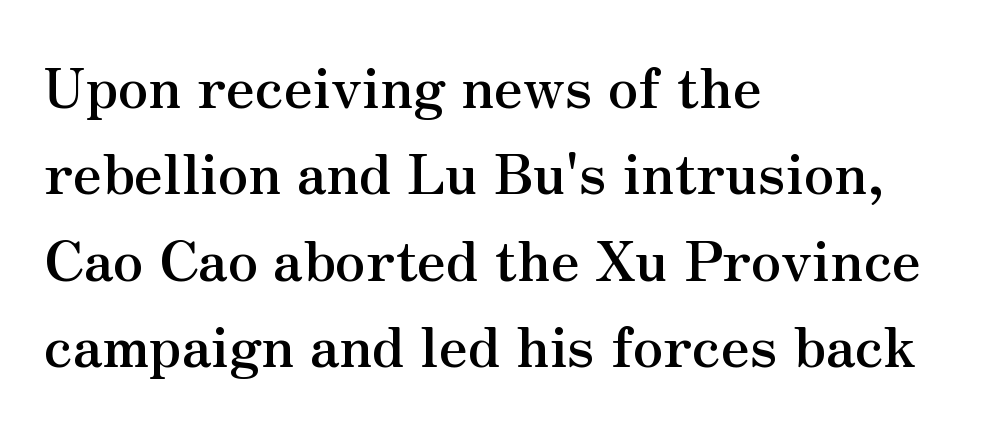
{"serif": "yes", "italic": "no", "bold": "yes", "weight": "semibold", "width": "normal", "stroke_contrast": "medium", "x_height": "small", "monospaced": "no", "underline": "no", "align": "left", "line_spacing": "normal", "line_spacing_ratio": 1.57, "letter_spacing": "normal", "letter_spacing_em": 0.0, "glyph_px": 55}
